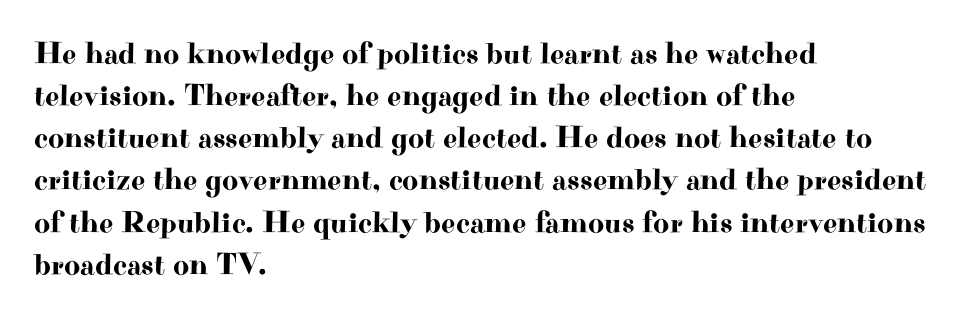
Q: Is the text italic (slanted)? A: No, it is upright.
Q: Is the typeface a serif or a sans-serif typeface? A: Serif.
Q: Is the text underlined? A: No.
Q: How is the paragraph aligned? A: Left-aligned.
Q: Is the spacing between letters normal or unusually wide? A: Normal.
Q: Is the spacing between lines tight, normal or loose? A: Normal.
Q: Width (condensed, normal, or wide)? A: Wide.
Q: Stroke contrast? A: High.
Q: x-height? A: Small.
Q: Monospaced? A: No.
